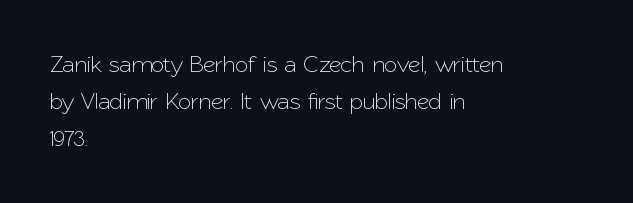
{"italic": "no", "underline": "no", "align": "left", "line_spacing": "normal", "line_spacing_ratio": 1.55, "letter_spacing": "normal", "letter_spacing_em": 0.0, "glyph_px": 24}
